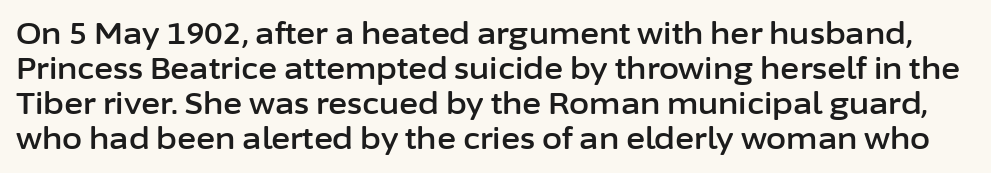
{"serif": "no", "italic": "no", "width": "normal", "stroke_contrast": "low", "x_height": "medium", "monospaced": "no", "underline": "no", "line_spacing_ratio": 1.21, "letter_spacing": "normal", "letter_spacing_em": 0.0, "glyph_px": 29}
